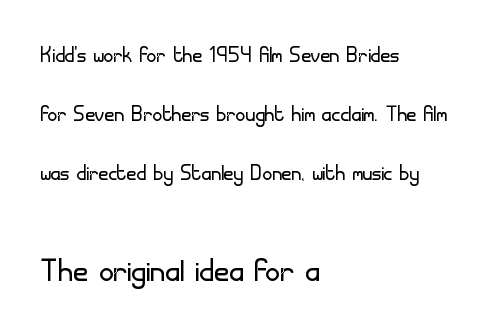
{"serif": "no", "italic": "no", "bold": "no", "weight": "light", "width": "normal", "stroke_contrast": "low", "x_height": "small", "monospaced": "no", "underline": "no", "align": "left", "line_spacing": "loose", "line_spacing_ratio": 2.18, "letter_spacing": "normal", "letter_spacing_em": 0.0, "larger_block": "second", "size_ratio": 1.52, "glyph_px": 41}
